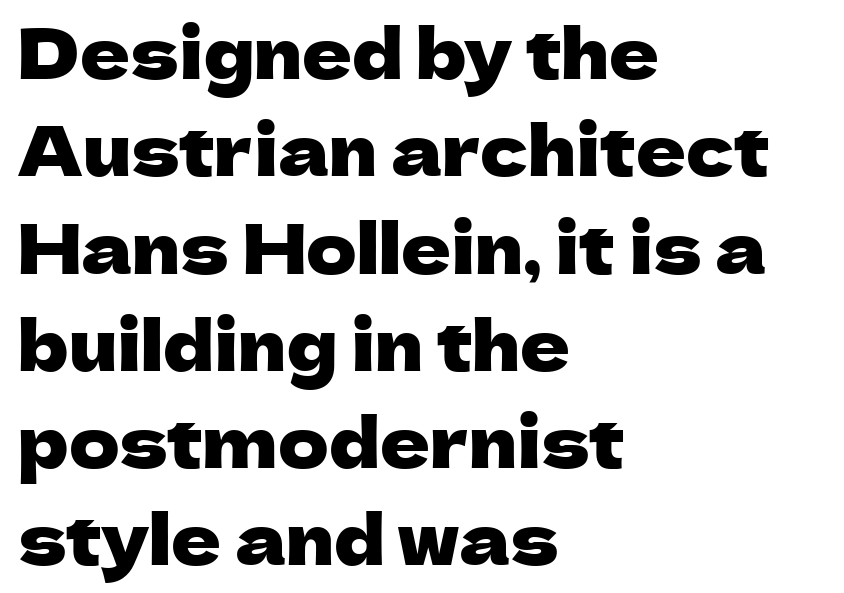
The image shows 69 px sans-serif type, upright; set left-aligned, normal line spacing (1.41x), normal letter spacing, not underlined; low stroke contrast and a medium x-height.
